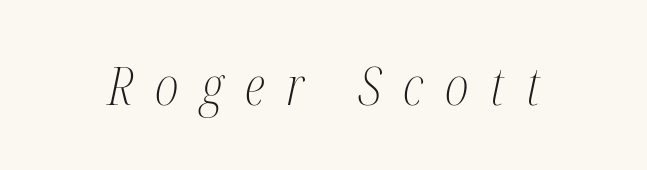
The image shows 52 px light, condensed serif type, italic (leaning right); set unusually wide letter spacing (+0.42 em), not underlined; medium stroke contrast and a medium x-height.
